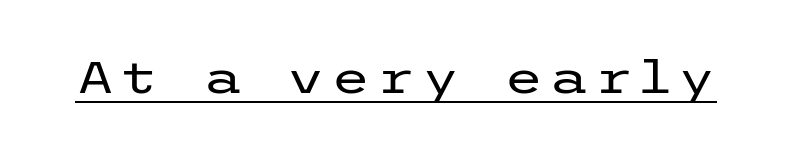
Like a heading marked for emphasis, these lines bear an underscore. This is roman type, the default non-slanted kind. Caption: face not bold, strokes unweighted. You can tell from the bare stems that sans-serif type was used.
